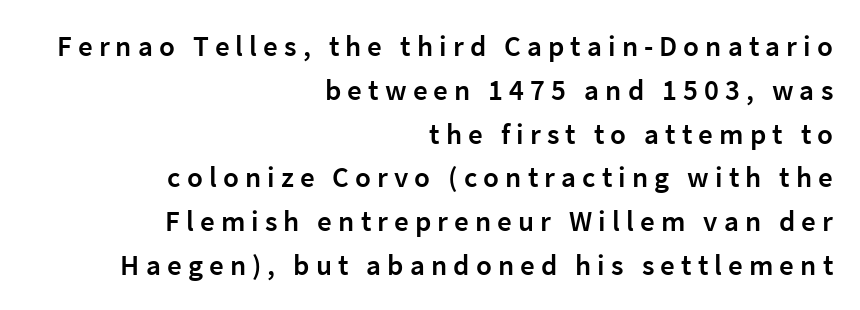
The image shows 29 px semibold sans-serif type, upright; set right-aligned, normal line spacing (1.51x), unusually wide letter spacing (+0.21 em), not underlined; low stroke contrast and a medium x-height.
